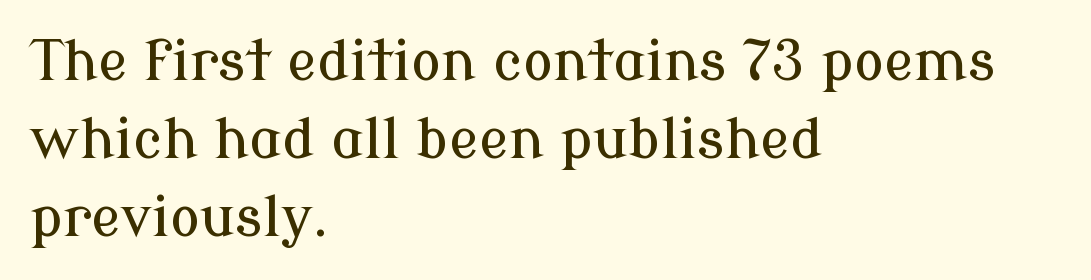
Short and long lines alike share a common starting point at left. Tracking here is standard; glyphs follow each other at the usual distance. Proportional: the letters do not fall into vertical columns. It's the straight-up-and-down kind of type. Quick note: interline space is typical. You can tell from the footed stems that serif type was used.
